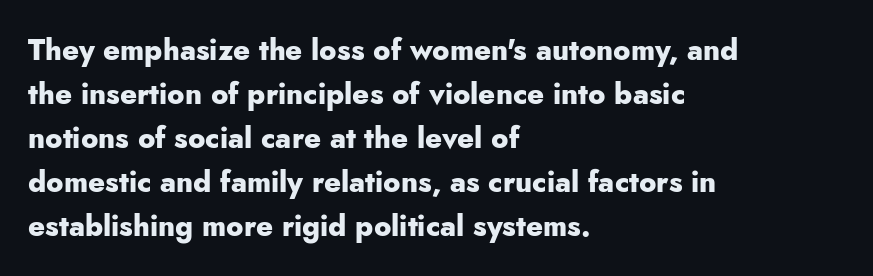
{"serif": "no", "italic": "no", "bold": "yes", "weight": "heavy", "width": "normal", "stroke_contrast": "low", "x_height": "small", "monospaced": "no", "underline": "no", "align": "left", "line_spacing": "normal", "line_spacing_ratio": 1.52, "letter_spacing": "normal", "letter_spacing_em": 0.0, "glyph_px": 29}
